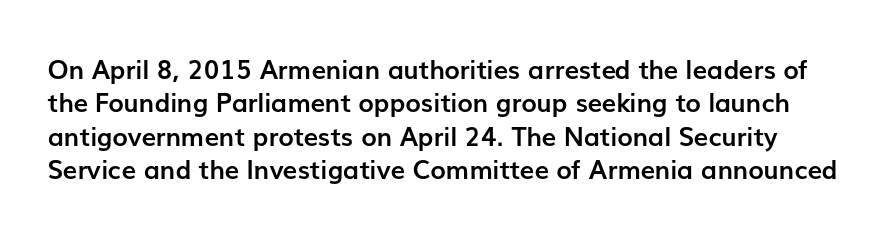
Q: Is the text bold? A: Yes.
Q: Is the text italic (slanted)? A: No, it is upright.
Q: Is the text underlined? A: No.
Q: Is the spacing between letters normal or unusually wide? A: Normal.
Q: Is the spacing between lines tight, normal or loose? A: Normal.
